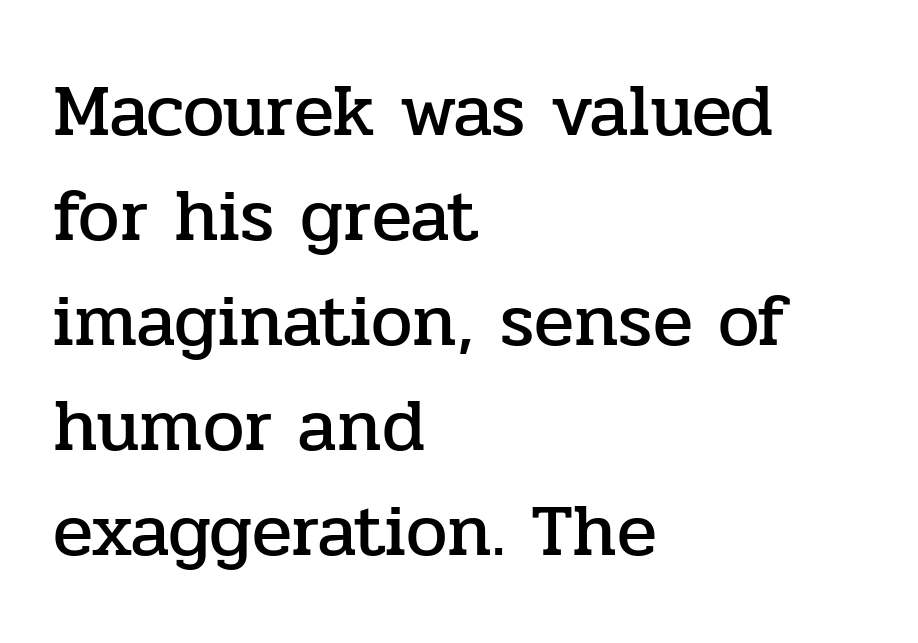
The image shows 74 px serif type, upright; set left-aligned, normal line spacing (1.42x), normal letter spacing, not underlined; low stroke contrast and a medium x-height.
